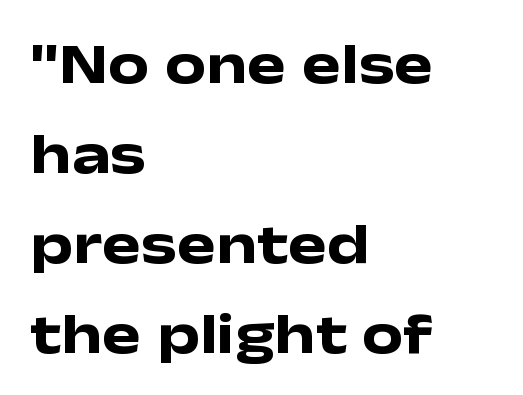
The image shows 58 px heavy, wide sans-serif type, upright; set left-aligned, normal line spacing (1.55x), normal letter spacing, not underlined; low stroke contrast and a medium x-height.
